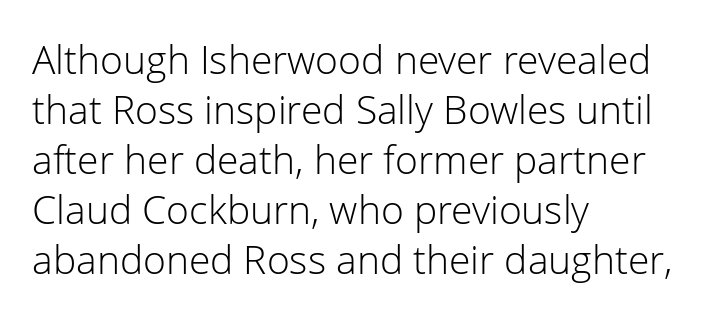
Stroke mass is kept to a normal reading level or below. Nothing sits at the stroke ends, so this counts as sans-serif. Horizontally, the lines are justified to the leading edge only. The area under the type is left untouched.
